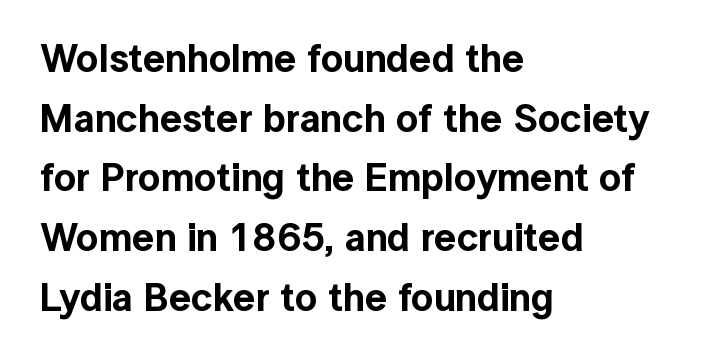
Proportional: the letters do not fall into vertical columns. The font's upright variant was chosen for this text. These lines keep a tight, regular rhythm from letter to letter. The passage is arranged the way most books set body copy — flush left. The space directly below the letters is spotless.
